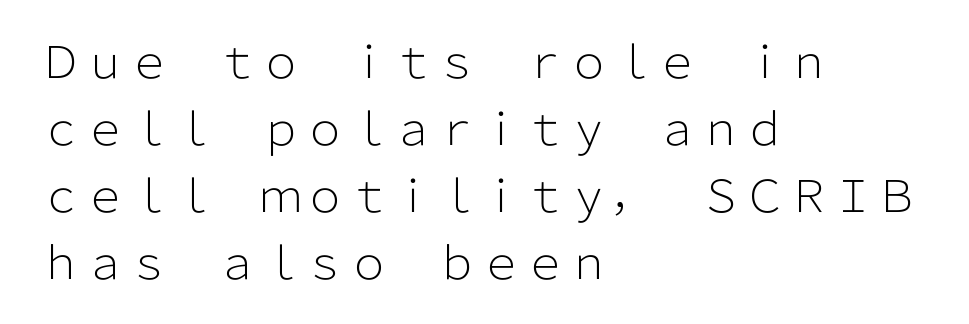
{"serif": "no", "italic": "no", "bold": "no", "weight": "light", "width": "normal", "stroke_contrast": "low", "x_height": "medium", "monospaced": "no", "underline": "no", "align": "left", "line_spacing": "normal", "line_spacing_ratio": 1.52, "letter_spacing": "normal", "letter_spacing_em": 0.0, "glyph_px": 44}
